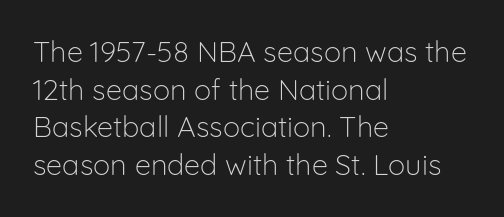
{"serif": "no", "italic": "no", "bold": "no", "weight": "light", "width": "normal", "stroke_contrast": "low", "x_height": "medium", "monospaced": "no", "underline": "no", "align": "left", "line_spacing": "normal", "line_spacing_ratio": 1.3, "letter_spacing": "normal", "letter_spacing_em": 0.0, "glyph_px": 29}
